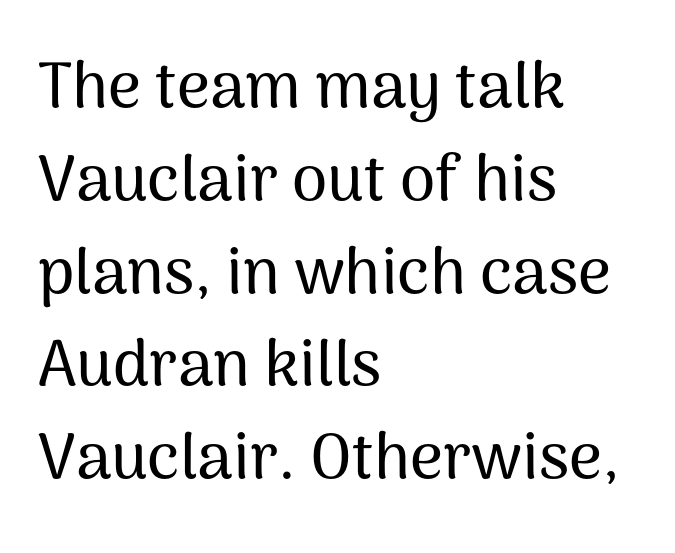
Teacher's note: observe the even left margin — that is flush-left alignment. The glyphs are unaccompanied by any horizontal stroke below them. Note: no serifs on the glyphs. The block of text has a typical density, with ordinary space between rows.
